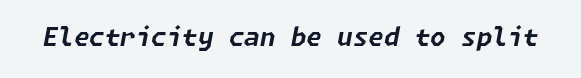
The image shows 25 px bold type, italic (leaning right); set normal letter spacing, not underlined.
